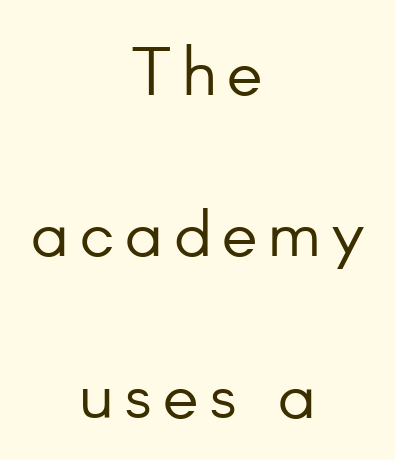
{"serif": "no", "italic": "no", "bold": "no", "weight": "light", "width": "normal", "stroke_contrast": "low", "x_height": "small", "monospaced": "no", "underline": "no", "align": "center", "line_spacing": "loose", "line_spacing_ratio": 2.41, "glyph_px": 67}
